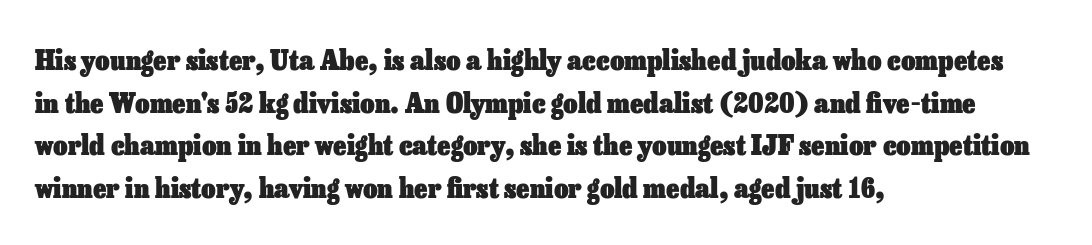
The image shows 28 px heavy type, upright; set left-aligned, normal line spacing (1.52x), normal letter spacing, not underlined; low stroke contrast and a medium x-height.
